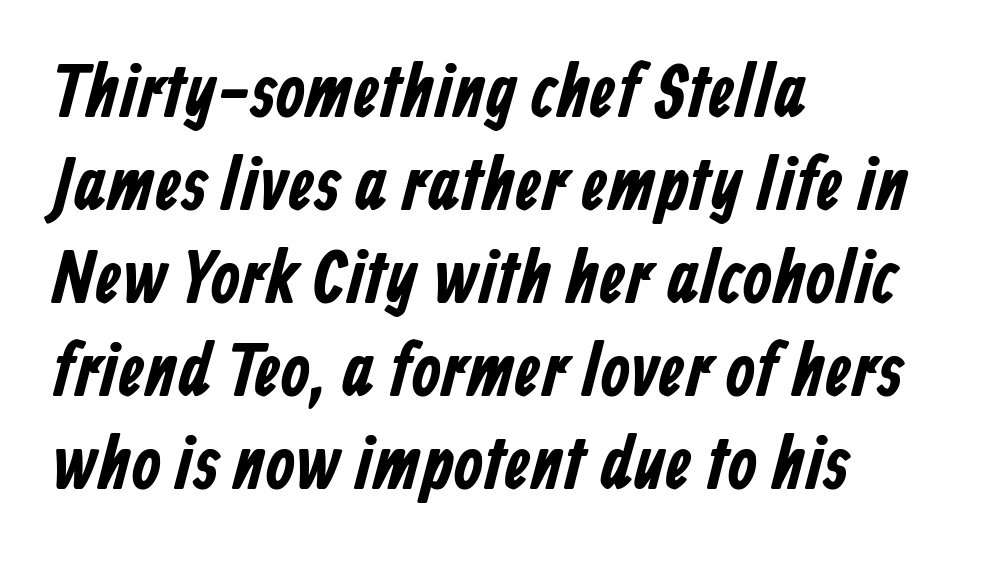
Q: Is the typeface a serif or a sans-serif typeface? A: Sans-serif.
Q: Is the text underlined? A: No.
Q: How is the paragraph aligned? A: Left-aligned.
Q: Is the spacing between letters normal or unusually wide? A: Normal.
Q: Width (condensed, normal, or wide)? A: Condensed.
Q: Stroke contrast? A: Low.
Q: x-height? A: Medium.
Q: Monospaced? A: No.
